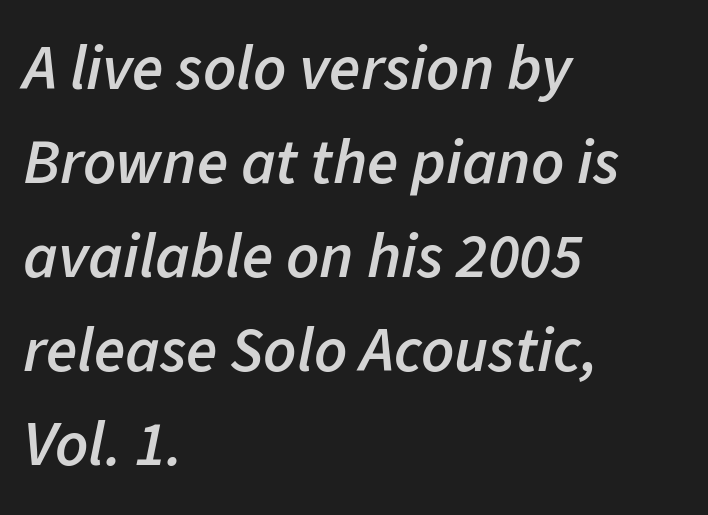
Q: Is the text bold? A: Semi-bold.
Q: Is the text italic (slanted)? A: Yes, it leans right by about 11 degrees.
Q: Is the text underlined? A: No.
Q: How is the paragraph aligned? A: Left-aligned.
Q: Is the spacing between letters normal or unusually wide? A: Normal.
Q: Is the spacing between lines tight, normal or loose? A: Normal.
Q: Width (condensed, normal, or wide)? A: Normal.
Q: Stroke contrast? A: Low.
Q: x-height? A: Medium.
Q: Monospaced? A: No.
